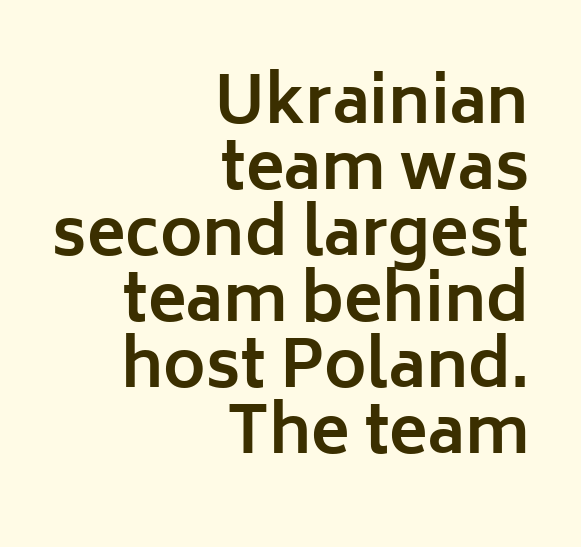
Q: Is the text bold? A: Yes.
Q: Is the text italic (slanted)? A: No, it is upright.
Q: Is the typeface a serif or a sans-serif typeface? A: Sans-serif.
Q: Is the text underlined? A: No.
Q: How is the paragraph aligned? A: Right-aligned.
Q: Is the spacing between letters normal or unusually wide? A: Normal.
Q: Is the spacing between lines tight, normal or loose? A: Tight.
Q: Width (condensed, normal, or wide)? A: Normal.
Q: Stroke contrast? A: Low.
Q: x-height? A: Medium.
Q: Monospaced? A: No.
